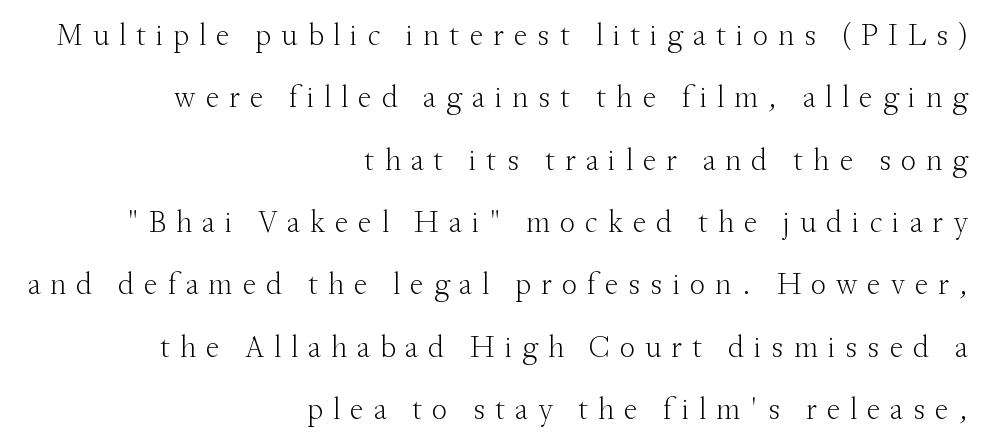
{"serif": "yes", "italic": "no", "bold": "no", "weight": "light", "width": "normal", "stroke_contrast": "medium", "x_height": "small", "monospaced": "no", "underline": "no", "align": "right", "line_spacing": "loose", "line_spacing_ratio": 2.01, "letter_spacing": "wide", "letter_spacing_em": 0.31, "glyph_px": 31}
